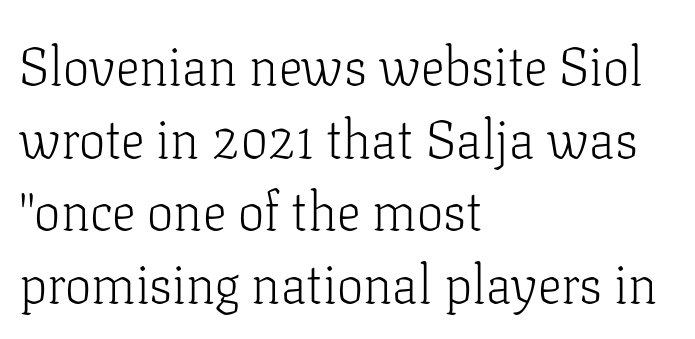
Q: Is the text bold? A: No.
Q: Is the text italic (slanted)? A: No, it is upright.
Q: Is the typeface a serif or a sans-serif typeface? A: Serif.
Q: Is the text underlined? A: No.
Q: How is the paragraph aligned? A: Left-aligned.
Q: Is the spacing between letters normal or unusually wide? A: Normal.
Q: Is the spacing between lines tight, normal or loose? A: Normal.
Q: Width (condensed, normal, or wide)? A: Normal.
Q: Stroke contrast? A: Low.
Q: x-height? A: Medium.
Q: Monospaced? A: No.
